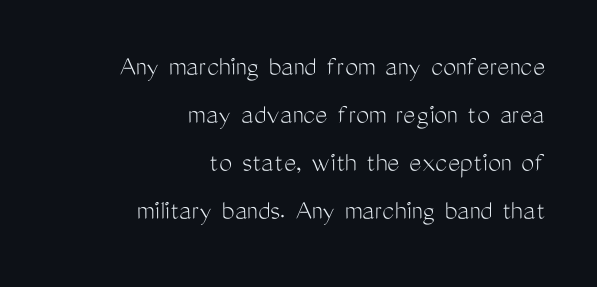
The font's upright variant was chosen for this text. In terms of letterspacing, this is plain default setting. Any mark beneath the type? The region is blank. Nothing sits at the stroke ends, so this counts as sans-serif. Character widths vary here, with narrow letters taking less room than wide ones.
